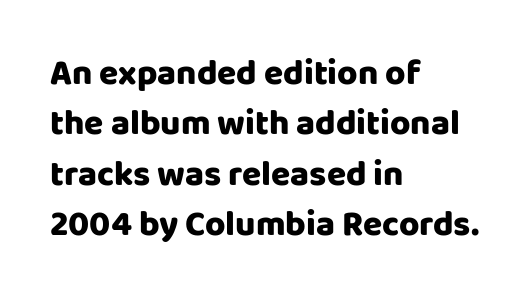
{"serif": "no", "italic": "no", "width": "normal", "stroke_contrast": "low", "x_height": "large", "monospaced": "no", "underline": "no", "align": "left", "line_spacing": "normal", "line_spacing_ratio": 1.44, "letter_spacing": "normal", "letter_spacing_em": 0.0, "glyph_px": 35}
